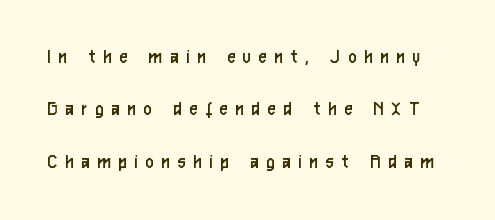
The image shows 22 px text type, upright; set loose line spacing (2.38x), unusually wide letter spacing (+0.37 em), not underlined.
